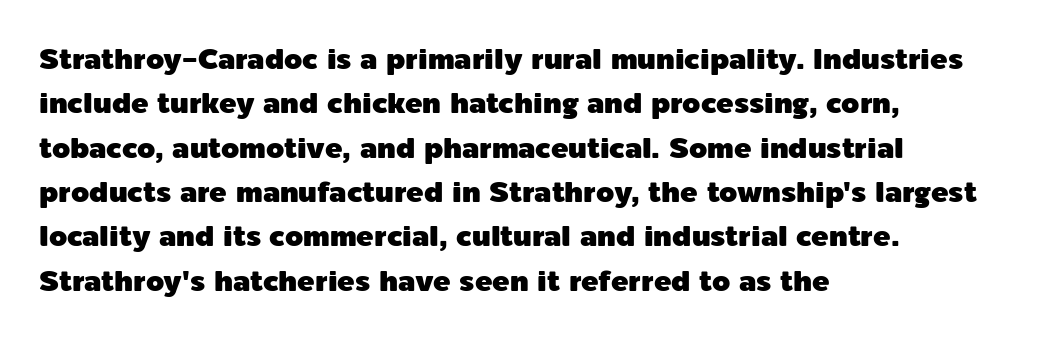
{"serif": "no", "italic": "no", "width": "normal", "x_height": "medium", "monospaced": "no", "underline": "no", "align": "left", "line_spacing": "normal", "line_spacing_ratio": 1.53, "letter_spacing": "normal", "letter_spacing_em": 0.0, "glyph_px": 29}
